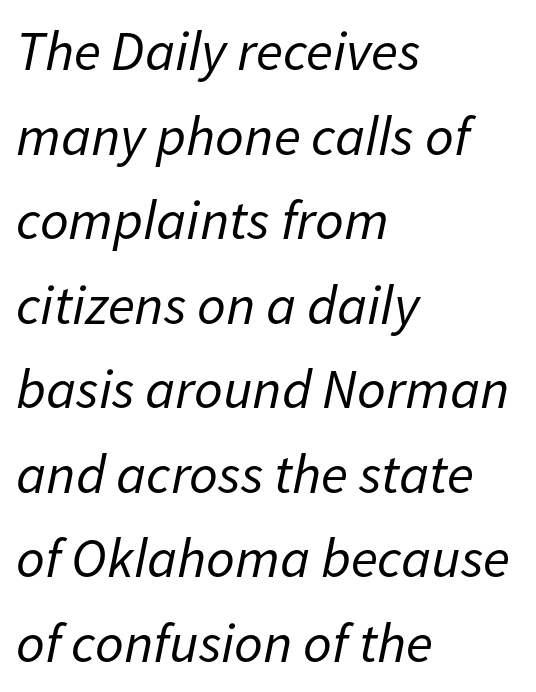
Q: Is the text bold? A: No.
Q: Is the text italic (slanted)? A: Yes, it leans right by about 11 degrees.
Q: Is the text underlined? A: No.
Q: How is the paragraph aligned? A: Left-aligned.
Q: Is the spacing between letters normal or unusually wide? A: Normal.
Q: Is the spacing between lines tight, normal or loose? A: Normal.
Q: Width (condensed, normal, or wide)? A: Normal.
Q: Stroke contrast? A: Low.
Q: x-height? A: Medium.
Q: Monospaced? A: No.
